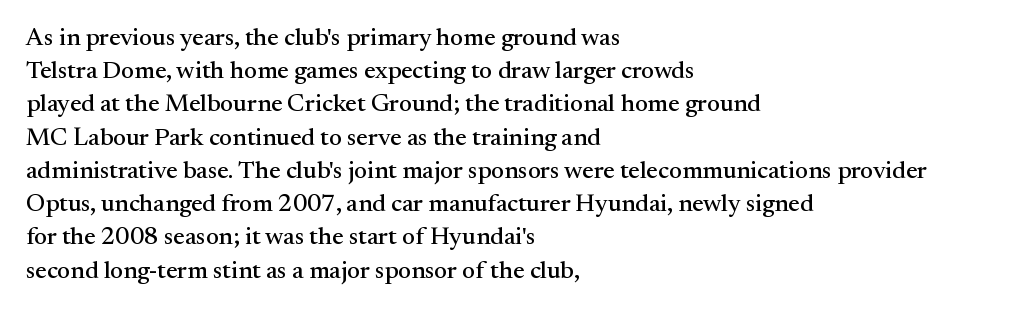
Students, observe: this is what conventionally led text looks like. Look at the tracking — it's just the regular setting, nothing added. The paragraph has a hard left edge and a soft right edge. Check under the words: just untouched page. The lettering holds an erect, upright posture throughout.
